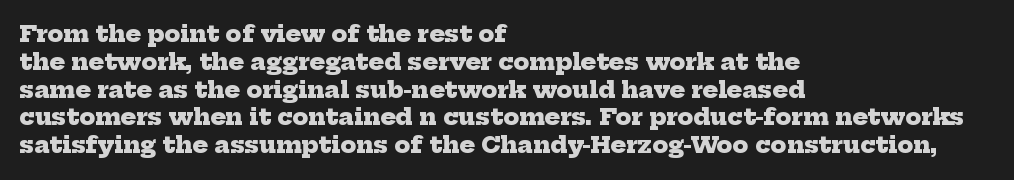
{"bold": "yes", "underline": "no", "align": "left", "line_spacing_ratio": 1.21, "letter_spacing": "normal", "letter_spacing_em": 0.0, "glyph_px": 23}
